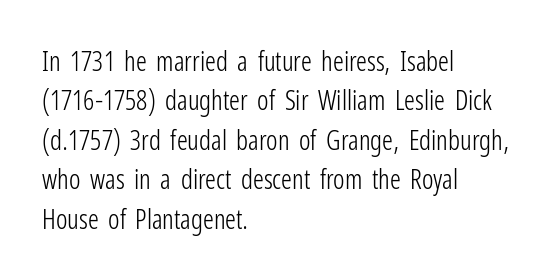
Q: Is the text bold? A: No.
Q: Is the text italic (slanted)? A: No, it is upright.
Q: Is the text underlined? A: No.
Q: How is the paragraph aligned? A: Left-aligned.
Q: Is the spacing between letters normal or unusually wide? A: Normal.
Q: Is the spacing between lines tight, normal or loose? A: Normal.
